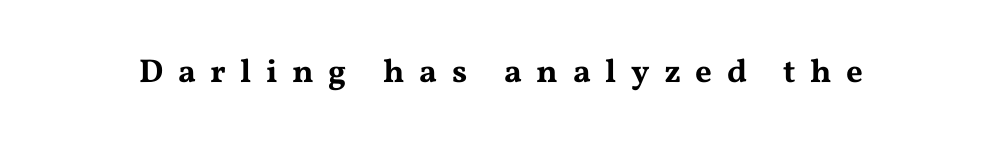
{"serif": "yes", "italic": "no", "width": "wide", "stroke_contrast": "medium", "x_height": "medium", "monospaced": "no", "underline": "no", "letter_spacing": "wide", "letter_spacing_em": 0.44, "glyph_px": 33}
